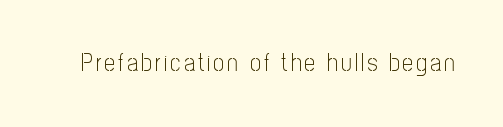
The image shows 24 px text type, upright; set not underlined.
